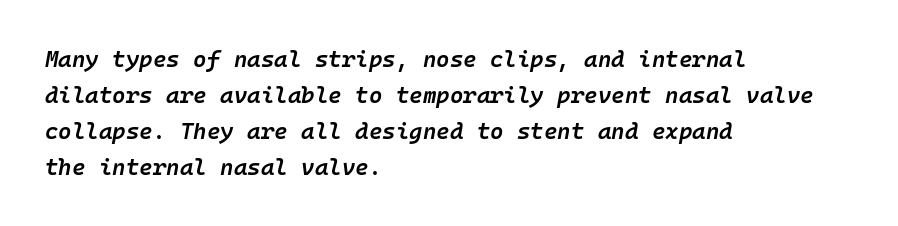
The image shows 23 px text type, italic (leaning right); set left-aligned, normal line spacing (1.56x), normal letter spacing, not underlined.
